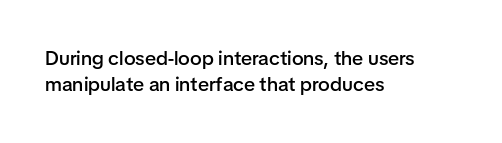
The image shows 20 px text type, upright; set left-aligned, normal line spacing (1.32x), normal letter spacing, not underlined.
